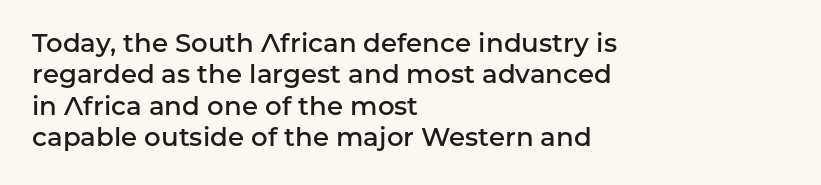
The image shows 26 px text type, upright; set left-aligned, line spacing 1.21x, normal letter spacing, not underlined.
